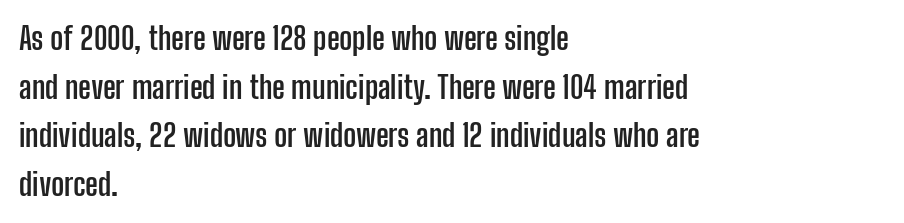
What kind of face is this? One without serifs — a sans. Bold? Absolutely — the strokes are thick and heavy. Quick note: underline off. You could call the tracking neutral — neither tight nor loose. Is this a fixed-width face? No — the glyphs have proportional, varying widths. The space between consecutive lines is moderate.
